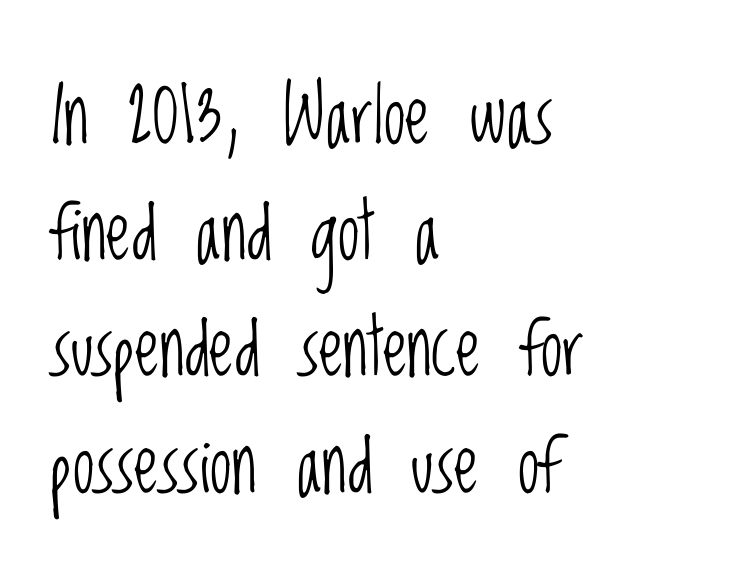
{"serif": "no", "italic": "no", "bold": "no", "weight": "light", "width": "condensed", "stroke_contrast": "low", "x_height": "large", "monospaced": "no", "underline": "no", "align": "left", "line_spacing": "normal", "line_spacing_ratio": 1.49, "letter_spacing": "normal", "letter_spacing_em": 0.0, "glyph_px": 78}
